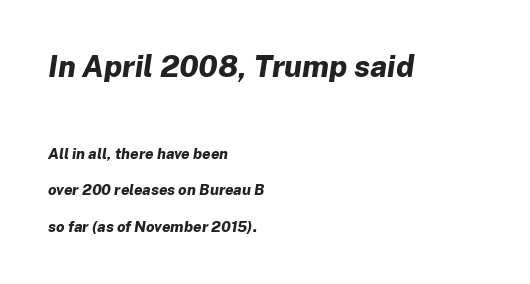
The image shows 30 px bold type, italic (leaning right); set left-aligned, loose line spacing (2.41x), normal letter spacing, not underlined; the first (top) block is 2.0x larger; low stroke contrast and a medium x-height.
